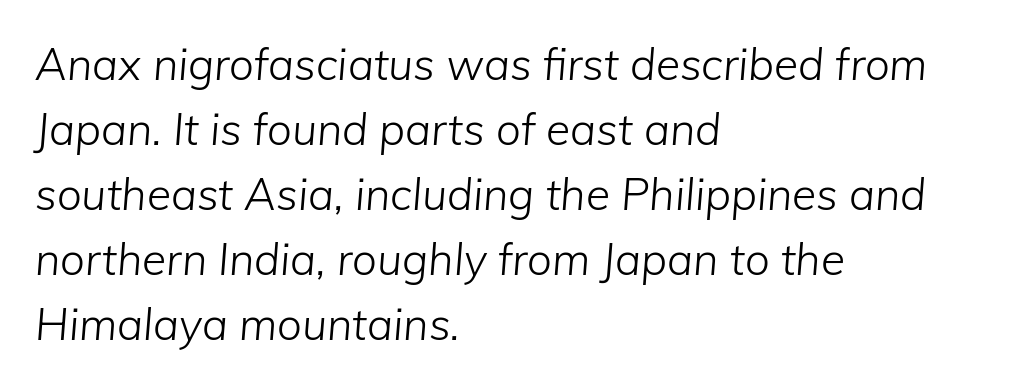
The weight would be labelled regular, book, light, or lighter still. Type without underlining. Proportional: the letters do not fall into vertical columns. No extra tracking has been applied to these lines.
